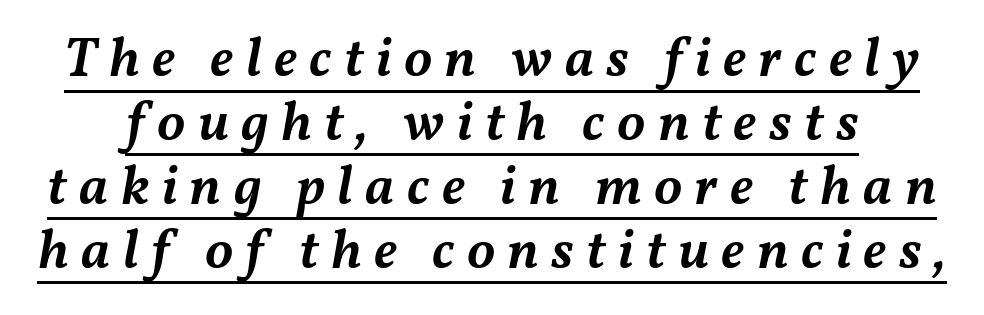
The image shows 56 px semibold type, italic (leaning right); set tight line spacing (1.14x), unusually wide letter spacing (+0.22 em), underlined; medium stroke contrast and a medium x-height.
